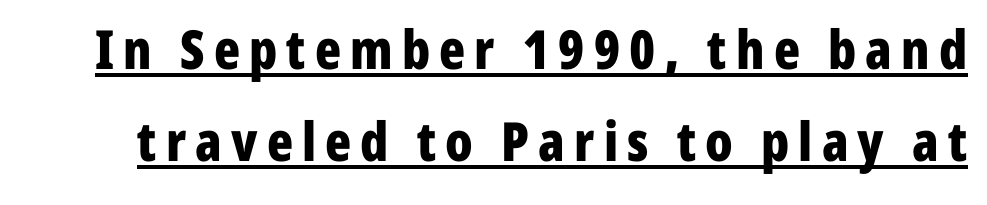
{"serif": "no", "italic": "no", "bold": "yes", "weight": "bold", "width": "condensed", "stroke_contrast": "low", "x_height": "medium", "monospaced": "no", "underline": "yes", "line_spacing_ratio": 1.71, "glyph_px": 54}
